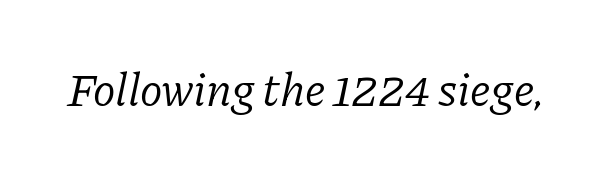
{"serif": "yes", "italic": "yes", "lean": "right", "slant_degrees": 11, "bold": "no", "weight": "light", "width": "normal", "stroke_contrast": "low", "x_height": "medium", "monospaced": "no", "underline": "no", "letter_spacing": "normal", "letter_spacing_em": 0.0, "glyph_px": 47}
